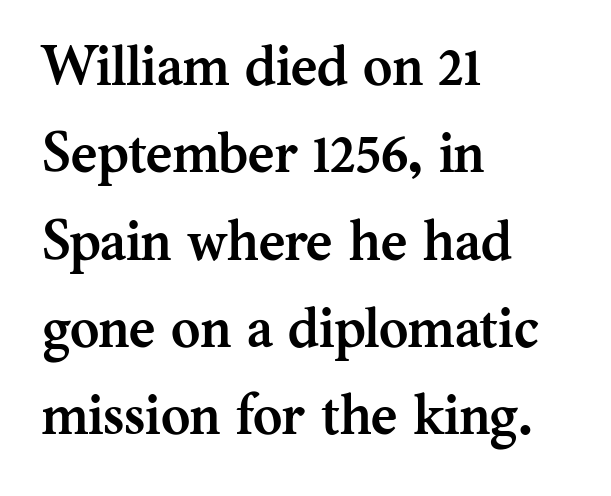
Q: Is the text bold? A: Yes.
Q: Is the text italic (slanted)? A: No, it is upright.
Q: Is the typeface a serif or a sans-serif typeface? A: Serif.
Q: Is the text underlined? A: No.
Q: How is the paragraph aligned? A: Left-aligned.
Q: Is the spacing between letters normal or unusually wide? A: Normal.
Q: Is the spacing between lines tight, normal or loose? A: Normal.
Q: Width (condensed, normal, or wide)? A: Normal.
Q: Stroke contrast? A: Medium.
Q: x-height? A: Medium.
Q: Monospaced? A: No.
